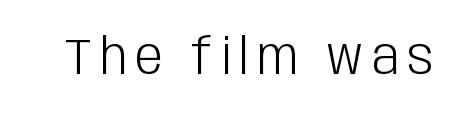
The image shows 50 px light, condensed sans-serif type, upright; set not underlined; low stroke contrast and a large x-height.
